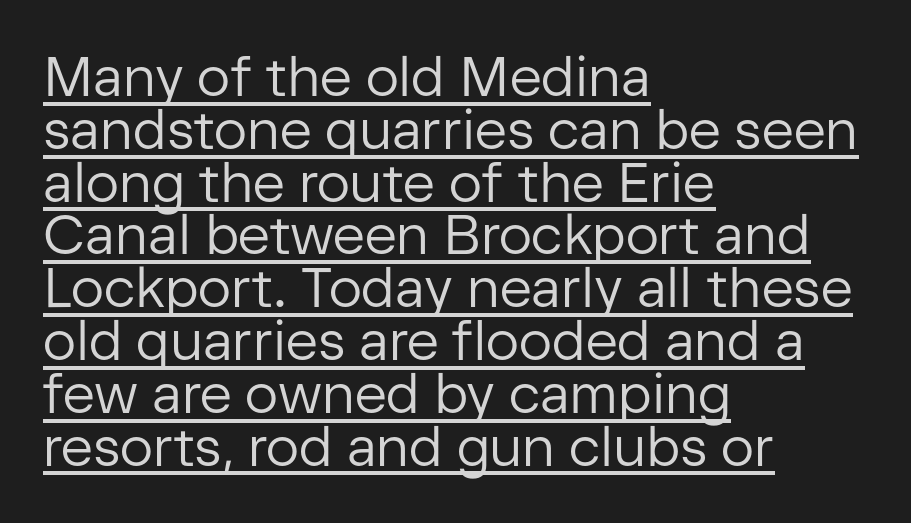
Students, note that the glyphs here touch the page at normal intervals. The passage shown is typed in a proportional face where columns would drift. A quiet, ordinary-to-light weight characterises the typeface. Ordinary non-slanted type is in use. These lines huddle together more closely than default settings would place them.
